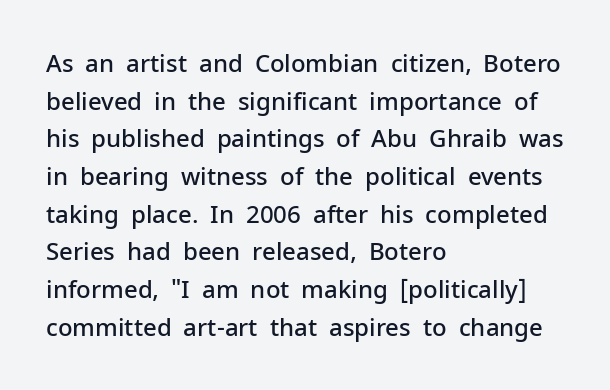
Q: Is the text bold? A: Semi-bold.
Q: Is the text italic (slanted)? A: No, it is upright.
Q: Is the text underlined? A: No.
Q: How is the paragraph aligned? A: Left-aligned.
Q: Is the spacing between letters normal or unusually wide? A: Normal.
Q: Is the spacing between lines tight, normal or loose? A: Normal.
